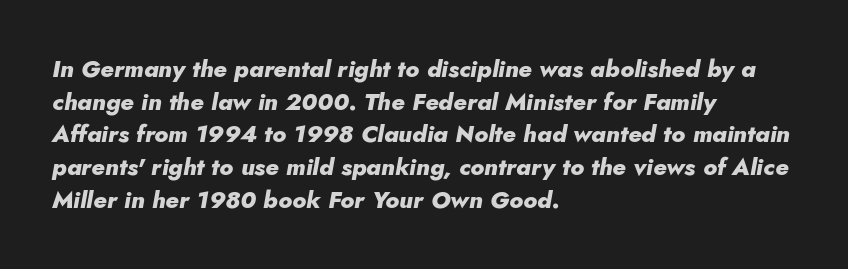
{"italic": "yes", "lean": "right", "slant_degrees": 10, "bold": "yes", "underline": "no", "align": "left", "line_spacing": "normal", "line_spacing_ratio": 1.36, "letter_spacing": "normal", "letter_spacing_em": 0.0, "glyph_px": 24}
